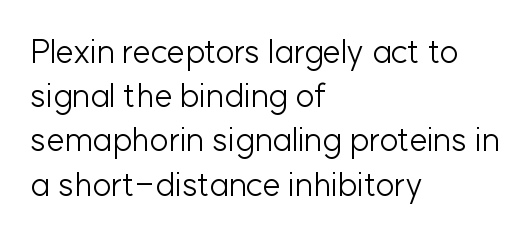
Q: Is the text bold? A: No.
Q: Is the text italic (slanted)? A: No, it is upright.
Q: Is the typeface a serif or a sans-serif typeface? A: Sans-serif.
Q: Is the text underlined? A: No.
Q: How is the paragraph aligned? A: Left-aligned.
Q: Is the spacing between letters normal or unusually wide? A: Normal.
Q: Is the spacing between lines tight, normal or loose? A: Normal.
Q: Width (condensed, normal, or wide)? A: Normal.
Q: Stroke contrast? A: Low.
Q: x-height? A: Medium.
Q: Monospaced? A: No.
